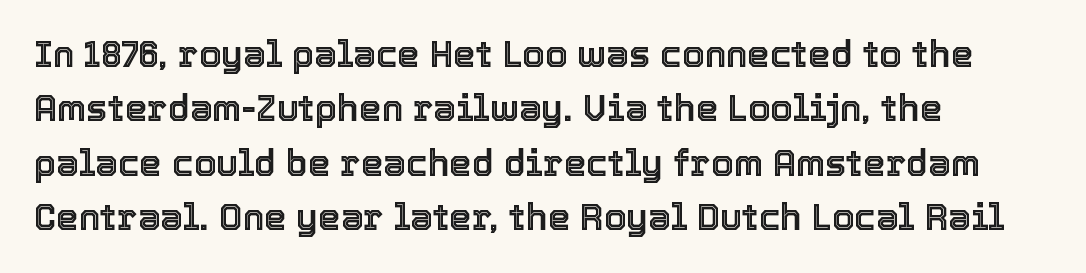
Q: Is the text italic (slanted)? A: No, it is upright.
Q: Is the text underlined? A: No.
Q: How is the paragraph aligned? A: Left-aligned.
Q: Is the spacing between letters normal or unusually wide? A: Normal.
Q: Is the spacing between lines tight, normal or loose? A: Normal.
Q: Width (condensed, normal, or wide)? A: Normal.
Q: x-height? A: Medium.
Q: Monospaced? A: No.
